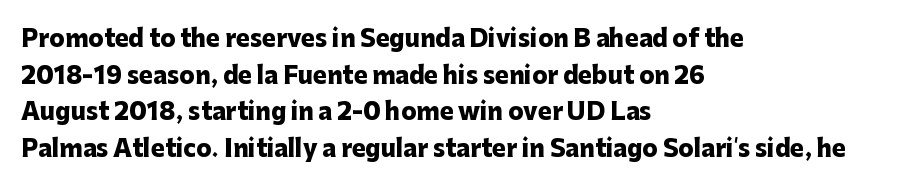
{"italic": "no", "bold": "yes", "underline": "no", "align": "left", "line_spacing": "normal", "line_spacing_ratio": 1.59, "letter_spacing": "normal", "letter_spacing_em": 0.0, "glyph_px": 23}
